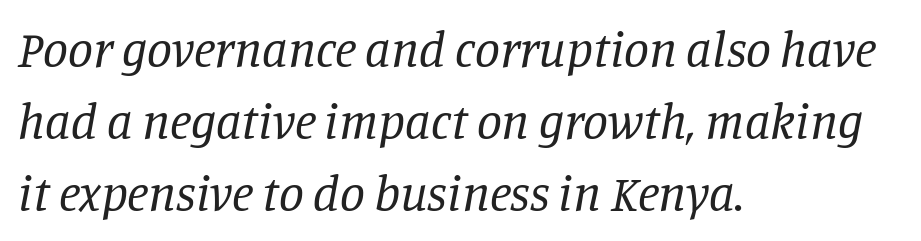
The image shows 50 px regular-weight serif type, italic (leaning right); set left-aligned, normal line spacing (1.44x), normal letter spacing, not underlined; low stroke contrast and a large x-height.
